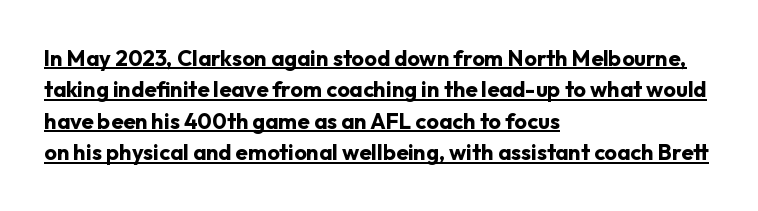
Is the letter spacing exaggerated? No — it looks like the ordinary default. This rendering uses left alignment, leaving the right contour irregular. Weight check: bold — yes, fully. This sample uses an upright cut, with every glyph sitting square on the baseline.
